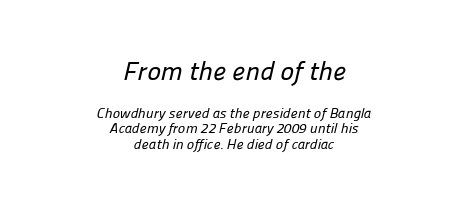
The image shows 26 px text type; set centered, tight line spacing (1.09x), normal letter spacing, not underlined; the first (top) block is 1.86x larger.
